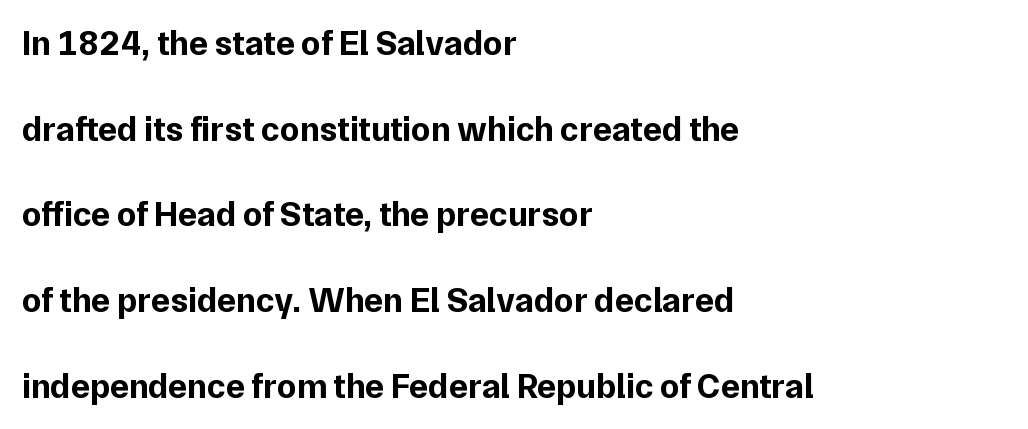
One-word summary of the alignment: left. Honestly, the letter spacing is just normal — you wouldn't notice it. The face used here is proportionally spaced, like ordinary book or web type. Chunky letters — that's bold for sure. Unlike italic type, these characters show no tilt at all. The rendering shows plain stroke endings on the letterforms — a sans-serif design.
